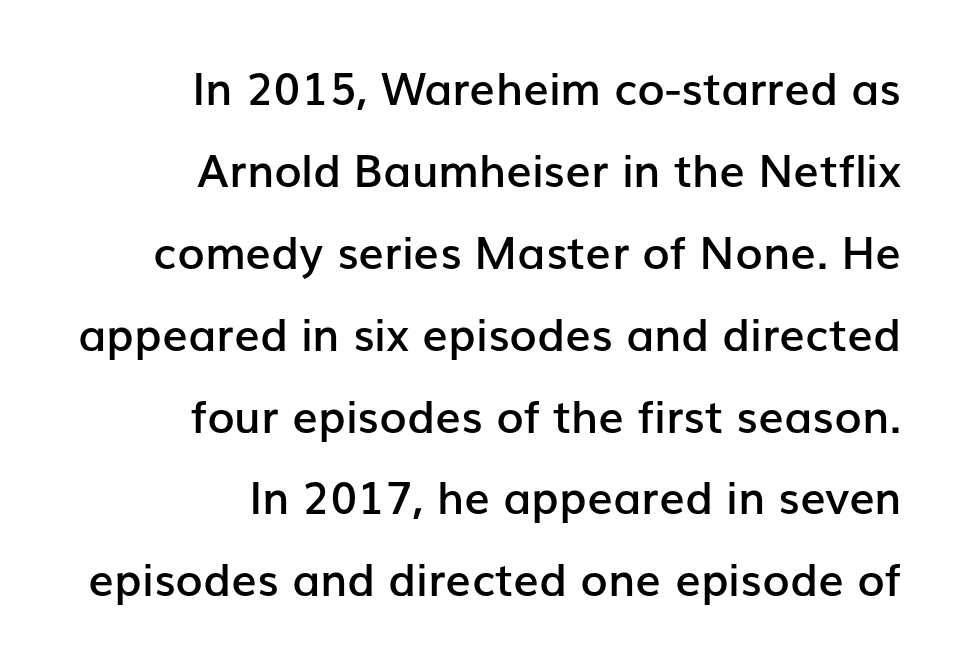
The face used here is rendered with its standard letterfit. Right-aligned paragraph, ragged on the left. Note the varied advance widths — an 'i' is clearly narrower than an 'm'. Every letter is mildly thick-stroked: semibold rather than bold. Letterform terminals end flat and unadorned throughout the passage.
